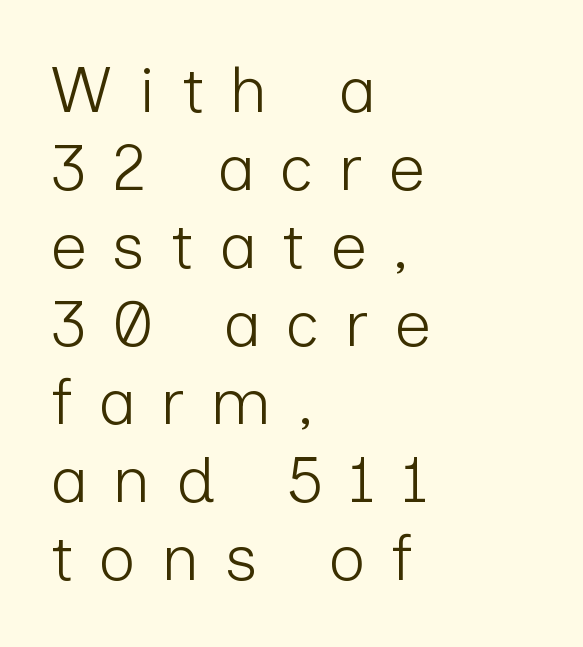
Words float on clear page, feet unadorned. Characters remain perfectly vertical along every line. The passage shown is typed in a proportional face where columns would drift. A sans-serif font was chosen for this passage. The lines in this sample share a left origin and differ only in where they stop.
